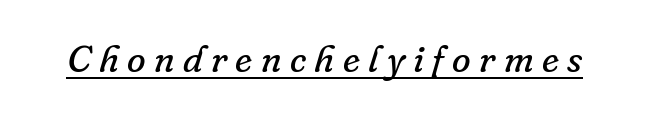
The image shows 38 px regular-weight serif type, italic (leaning right); set unusually wide letter spacing (+0.22 em), underlined; low stroke contrast and a small x-height.
